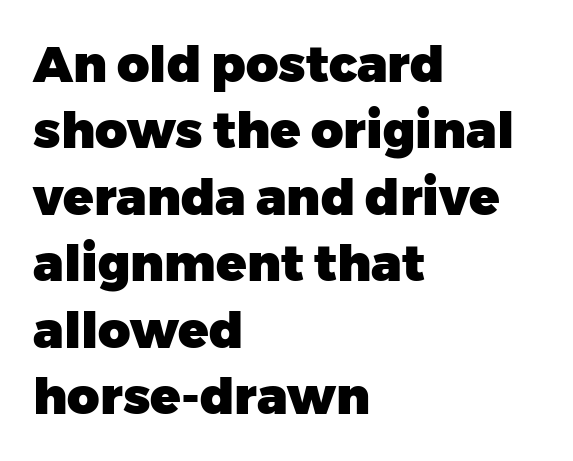
Q: Is the text bold? A: Yes.
Q: Is the text italic (slanted)? A: No, it is upright.
Q: Is the typeface a serif or a sans-serif typeface? A: Sans-serif.
Q: Is the text underlined? A: No.
Q: How is the paragraph aligned? A: Left-aligned.
Q: Is the spacing between letters normal or unusually wide? A: Normal.
Q: Is the spacing between lines tight, normal or loose? A: Normal.
Q: Width (condensed, normal, or wide)? A: Normal.
Q: Stroke contrast? A: Low.
Q: x-height? A: Medium.
Q: Monospaced? A: No.
